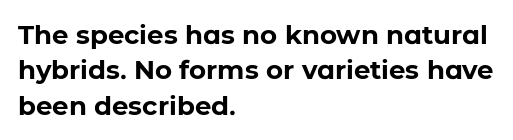
{"italic": "no", "bold": "yes", "underline": "no", "align": "left", "line_spacing": "normal", "line_spacing_ratio": 1.36, "letter_spacing": "normal", "letter_spacing_em": 0.0, "glyph_px": 26}
